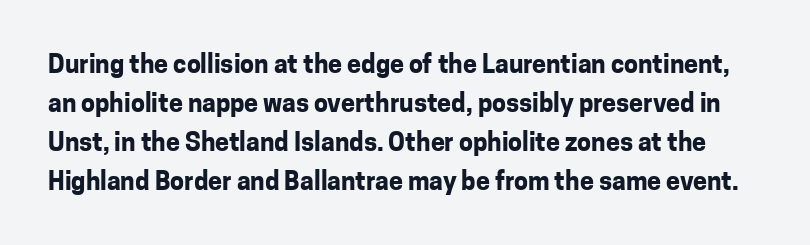
The image shows 25 px bold type, upright; set normal line spacing (1.56x), normal letter spacing, not underlined.
